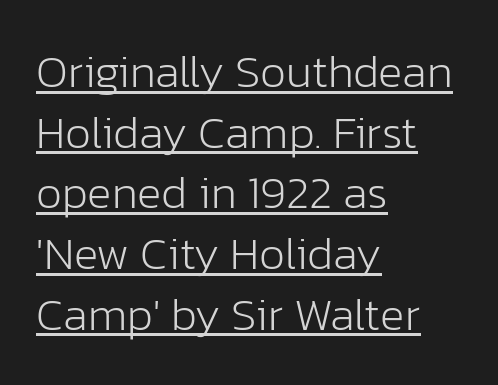
Q: Is the text bold? A: No.
Q: Is the text italic (slanted)? A: No, it is upright.
Q: Is the typeface a serif or a sans-serif typeface? A: Sans-serif.
Q: Is the text underlined? A: Yes.
Q: How is the paragraph aligned? A: Left-aligned.
Q: Is the spacing between letters normal or unusually wide? A: Normal.
Q: Is the spacing between lines tight, normal or loose? A: Normal.
Q: Width (condensed, normal, or wide)? A: Normal.
Q: Stroke contrast? A: Low.
Q: x-height? A: Medium.
Q: Monospaced? A: No.
